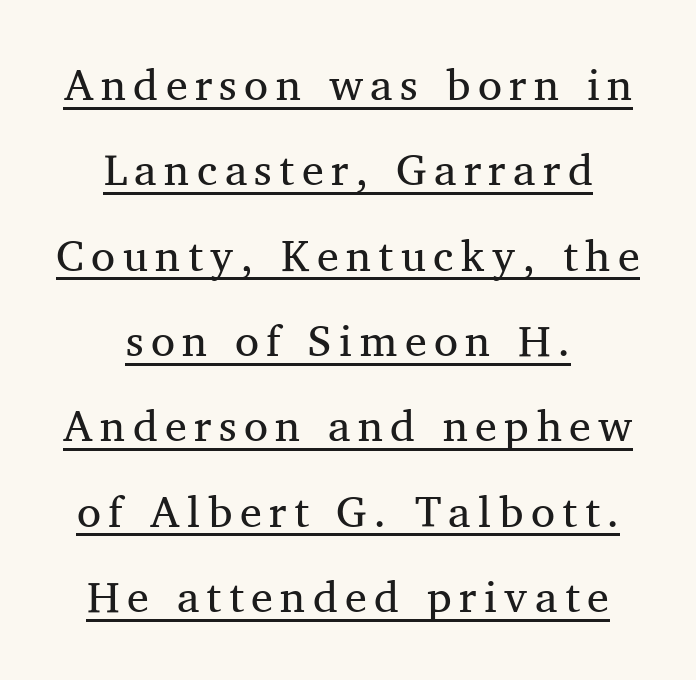
Q: Is the text bold? A: No.
Q: Is the text italic (slanted)? A: No, it is upright.
Q: Is the typeface a serif or a sans-serif typeface? A: Serif.
Q: Is the text underlined? A: Yes.
Q: How is the paragraph aligned? A: Centered.
Q: Is the spacing between lines tight, normal or loose? A: Loose.
Q: Width (condensed, normal, or wide)? A: Normal.
Q: Stroke contrast? A: Medium.
Q: x-height? A: Medium.
Q: Monospaced? A: No.
